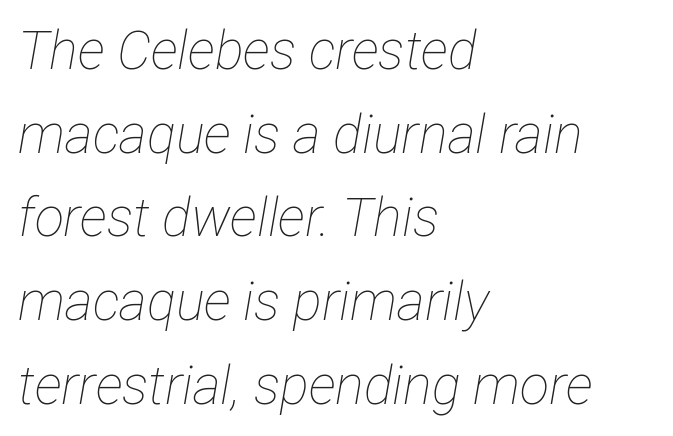
Q: Is the text bold? A: No.
Q: Is the text italic (slanted)? A: Yes, it leans right by about 12 degrees.
Q: Is the text underlined? A: No.
Q: How is the paragraph aligned? A: Left-aligned.
Q: Is the spacing between letters normal or unusually wide? A: Normal.
Q: Is the spacing between lines tight, normal or loose? A: Normal.
Q: Width (condensed, normal, or wide)? A: Condensed.
Q: Stroke contrast? A: Low.
Q: x-height? A: Medium.
Q: Monospaced? A: No.
